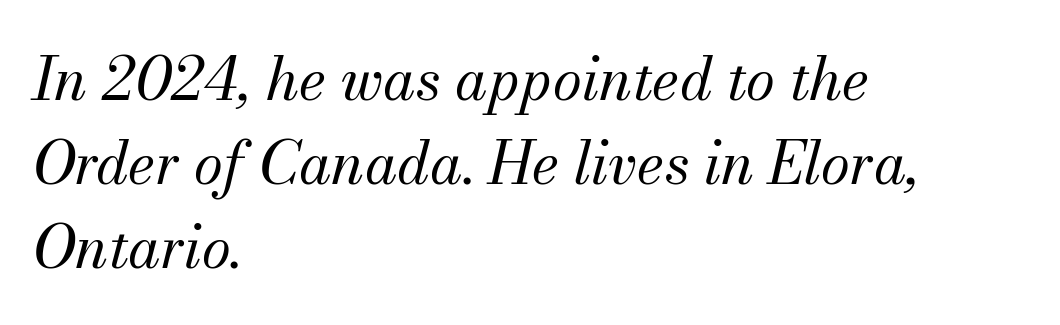
Q: Is the text bold? A: No.
Q: Is the text italic (slanted)? A: Yes, it leans right by about 13 degrees.
Q: Is the typeface a serif or a sans-serif typeface? A: Serif.
Q: Is the text underlined? A: No.
Q: How is the paragraph aligned? A: Left-aligned.
Q: Is the spacing between letters normal or unusually wide? A: Normal.
Q: Is the spacing between lines tight, normal or loose? A: Normal.
Q: Width (condensed, normal, or wide)? A: Normal.
Q: Stroke contrast? A: Medium.
Q: x-height? A: Small.
Q: Monospaced? A: No.
